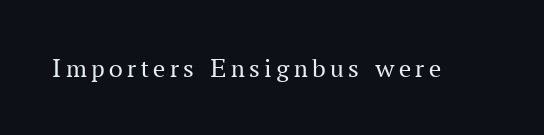
Q: Is the text bold? A: No.
Q: Is the text italic (slanted)? A: No, it is upright.
Q: Is the text underlined? A: No.
